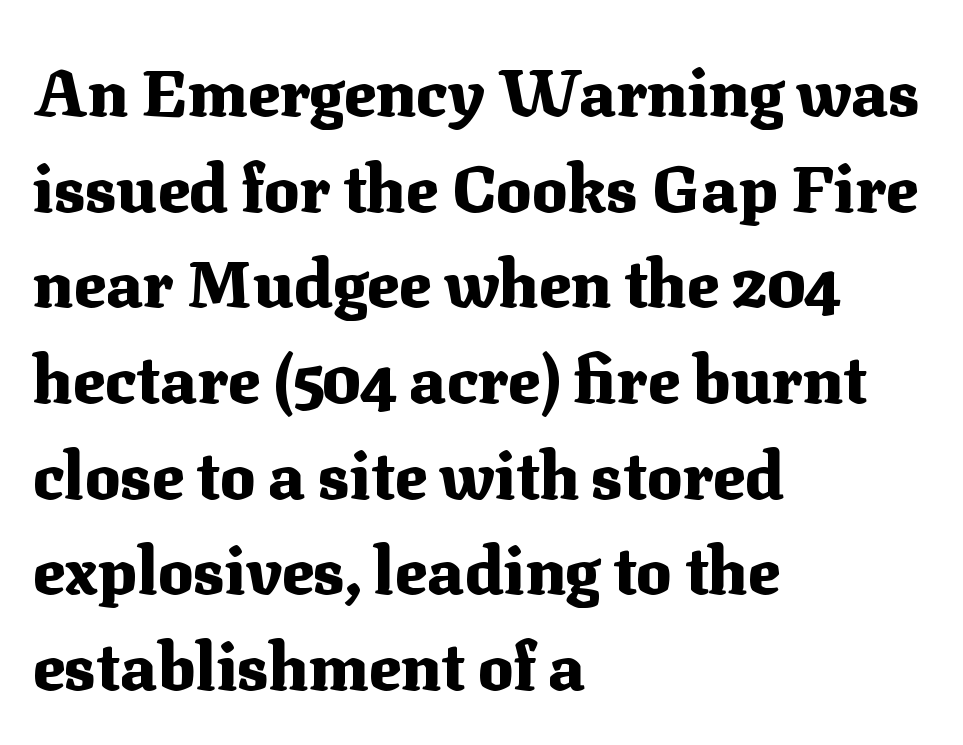
{"serif": "yes", "italic": "no", "bold": "yes", "weight": "heavy", "width": "normal", "stroke_contrast": "medium", "x_height": "medium", "monospaced": "no", "underline": "no", "align": "left", "line_spacing": "normal", "line_spacing_ratio": 1.45, "letter_spacing": "normal", "letter_spacing_em": 0.0, "glyph_px": 66}
